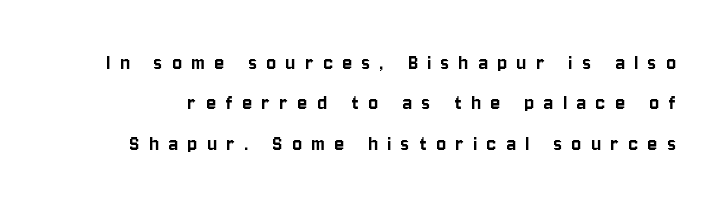
A bare baseline throughout the passage. Notice how the stems are strictly vertical — no italics here. Spacing between characters has been opened up far beyond the box default.
